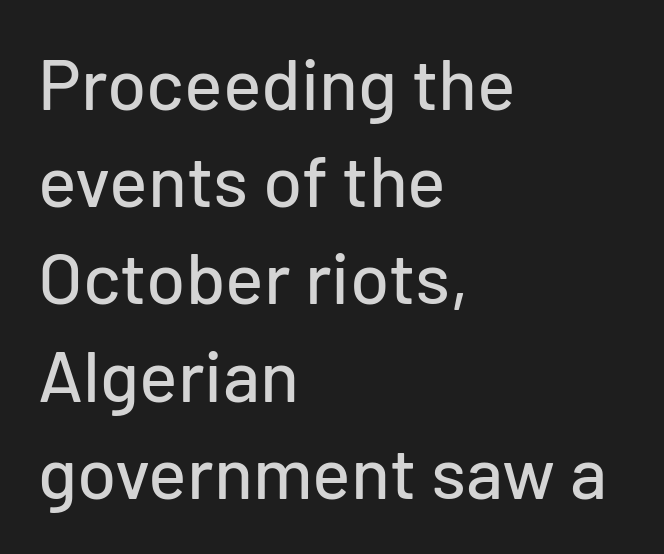
{"serif": "no", "italic": "no", "width": "normal", "stroke_contrast": "low", "x_height": "medium", "monospaced": "no", "underline": "no", "align": "left", "line_spacing": "normal", "line_spacing_ratio": 1.35, "letter_spacing": "normal", "letter_spacing_em": 0.0, "glyph_px": 72}
